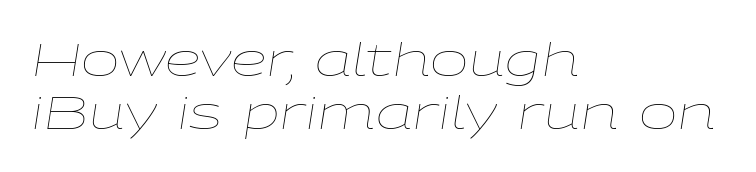
These lines stack with their left ends in a neat column. Plain, unruled lines of type. Looks like regular typesetting: each glyph gets only the width it needs. The lettering tilts uniformly, giving the passage an italic look.
